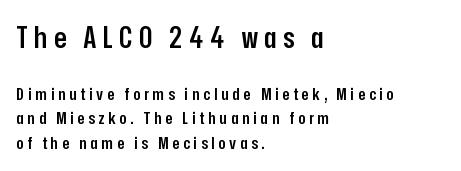
{"serif": "no", "italic": "no", "bold": "semi", "weight": "semibold", "width": "condensed", "stroke_contrast": "low", "x_height": "medium", "monospaced": "no", "underline": "no", "align": "left", "line_spacing": "normal", "line_spacing_ratio": 1.44, "letter_spacing": "wide", "letter_spacing_em": 0.22, "larger_block": "first", "size_ratio": 1.71, "glyph_px": 29}
